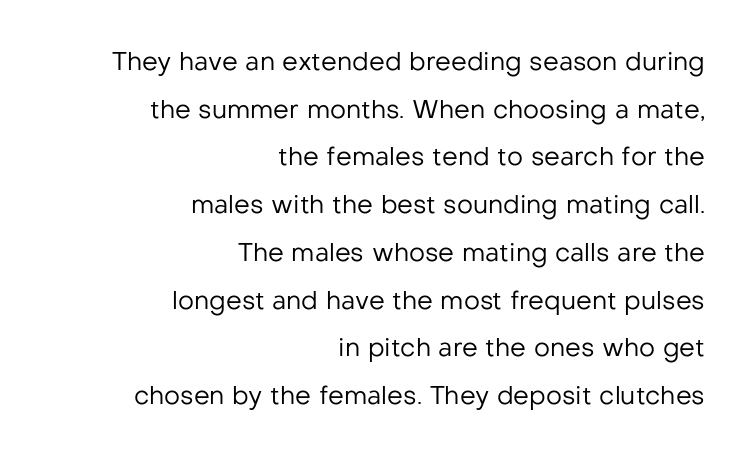
The image shows 25 px text type, upright; set right-aligned, loose line spacing (1.91x), normal letter spacing, not underlined.
